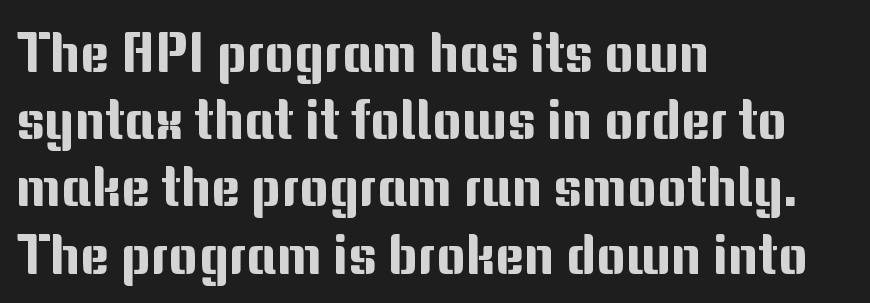
The image shows 56 px sans-serif type, upright; set left-aligned, line spacing 1.2x, normal letter spacing, not underlined; medium stroke contrast and a medium x-height.
